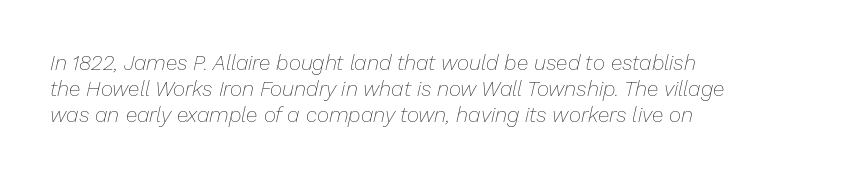
The image shows 21 px text type, italic (leaning right); set left-aligned, line spacing 1.23x, normal letter spacing, not underlined.
